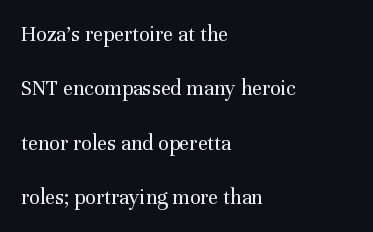
Q: Is the text bold? A: No.
Q: Is the text italic (slanted)? A: No, it is upright.
Q: Is the text underlined? A: No.
Q: How is the paragraph aligned? A: Left-aligned.
Q: Is the spacing between letters normal or unusually wide? A: Normal.
Q: Is the spacing between lines tight, normal or loose? A: Loose.
